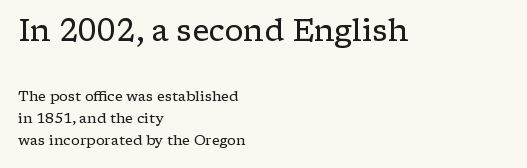
Normally led — the rows are evenly, conventionally spaced. Between these two stacked blocks, the higher one wins on size. The specimen omits any rule beneath the text block's lines. Character widths vary here, with narrow letters taking less room than wide ones. Notice how the stems are strictly vertical — no italics here.
